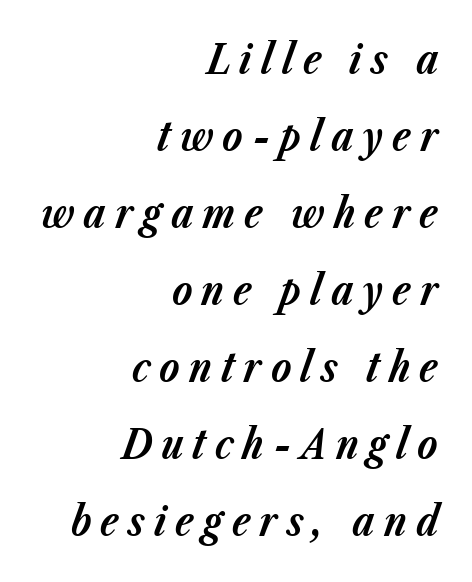
Q: Is the text bold? A: Yes.
Q: Is the text italic (slanted)? A: Yes, it leans right by about 23 degrees.
Q: Is the text underlined? A: No.
Q: How is the paragraph aligned? A: Right-aligned.
Q: Is the spacing between letters normal or unusually wide? A: Unusually wide.
Q: Width (condensed, normal, or wide)? A: Normal.
Q: Stroke contrast? A: Low.
Q: x-height? A: Medium.
Q: Monospaced? A: No.
